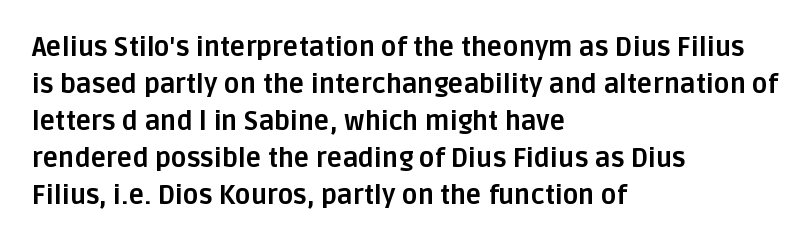
These words are printed bold, with thick strokes throughout. Between one letter and the next there's only the usual sliver of space. The letters stand straight up with perfectly vertical stems. The rendering anchors every line to the left-hand side. The leading is moderate, giving the passage an even texture.
